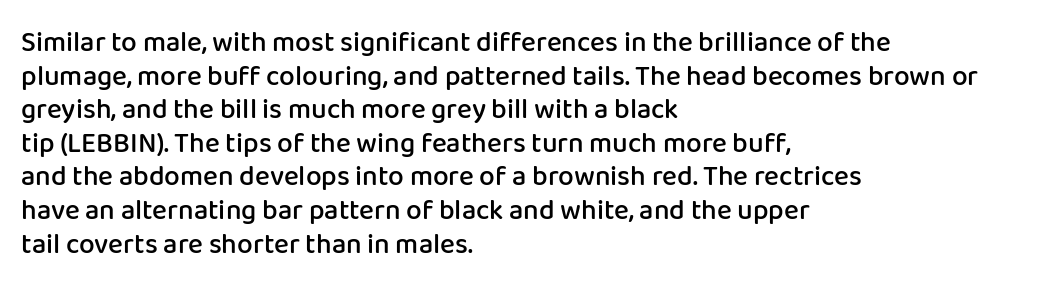
Q: Is the text bold? A: Semi-bold.
Q: Is the text italic (slanted)? A: No, it is upright.
Q: Is the typeface a serif or a sans-serif typeface? A: Sans-serif.
Q: Is the text underlined? A: No.
Q: How is the paragraph aligned? A: Left-aligned.
Q: Is the spacing between letters normal or unusually wide? A: Normal.
Q: Width (condensed, normal, or wide)? A: Normal.
Q: Stroke contrast? A: Low.
Q: x-height? A: Medium.
Q: Monospaced? A: No.
